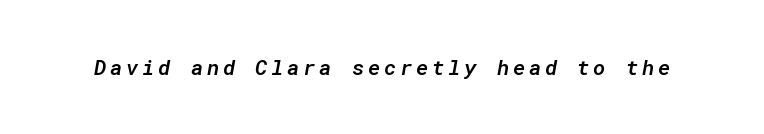
The glyphs are unaccompanied by any horizontal stroke below them. Notice how the stems are inclined rather than vertical — that's the hallmark of italics. The sample has been set in demibold, a notch under bold.
